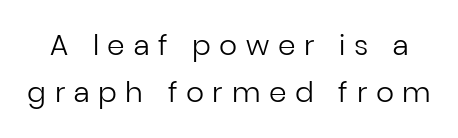
The image shows 28 px regular-weight sans-serif type, upright; set normal line spacing (1.68x), unusually wide letter spacing (+0.31 em), not underlined; low stroke contrast and a medium x-height.
